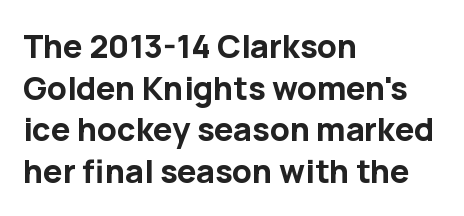
{"serif": "no", "italic": "no", "bold": "yes", "weight": "bold", "width": "normal", "stroke_contrast": "low", "x_height": "medium", "monospaced": "no", "underline": "no", "align": "left", "line_spacing": "normal", "line_spacing_ratio": 1.3, "letter_spacing": "normal", "letter_spacing_em": 0.0, "glyph_px": 32}
